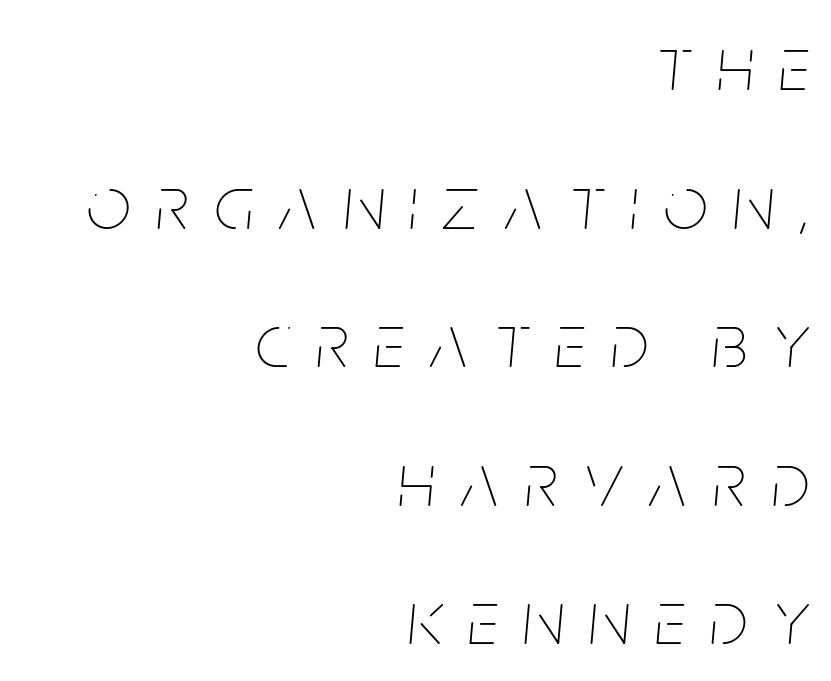
Q: Is the text bold? A: No.
Q: Is the text italic (slanted)? A: Yes, it leans right by about 5 degrees.
Q: Is the text underlined? A: No.
Q: How is the paragraph aligned? A: Right-aligned.
Q: Is the spacing between letters normal or unusually wide? A: Unusually wide.
Q: Width (condensed, normal, or wide)? A: Condensed.
Q: Stroke contrast? A: Low.
Q: x-height? A: Large.
Q: Monospaced? A: No.
